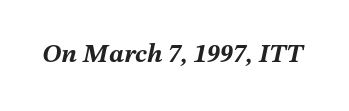
{"italic": "yes", "lean": "right", "slant_degrees": 12, "bold": "yes", "underline": "no", "letter_spacing": "normal", "letter_spacing_em": 0.0, "glyph_px": 26}
